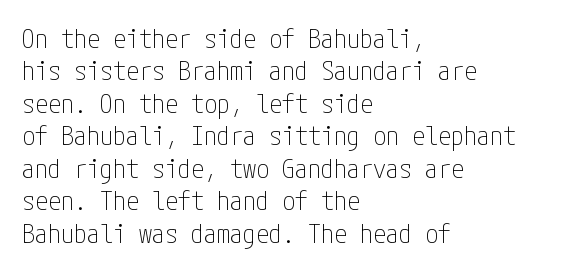
The image shows 26 px text type, upright; set left-aligned, normal line spacing (1.25x), normal letter spacing, not underlined.
